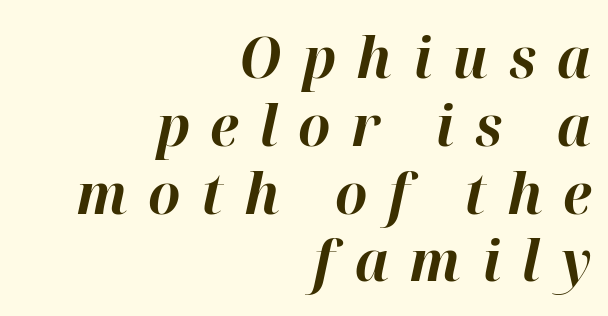
Q: Is the text bold? A: Yes.
Q: Is the text italic (slanted)? A: Yes, it leans right by about 12 degrees.
Q: Is the text underlined? A: No.
Q: How is the paragraph aligned? A: Right-aligned.
Q: Is the spacing between letters normal or unusually wide? A: Unusually wide.
Q: Width (condensed, normal, or wide)? A: Normal.
Q: Stroke contrast? A: High.
Q: x-height? A: Medium.
Q: Monospaced? A: No.
